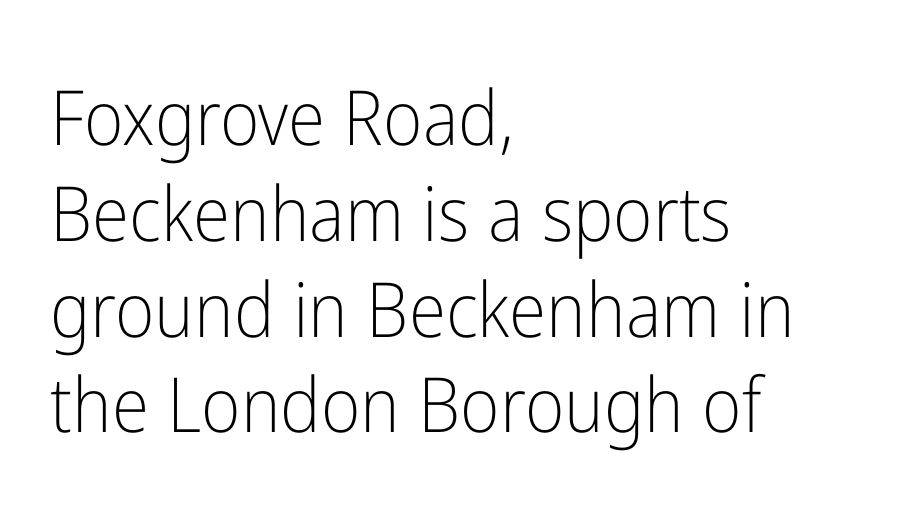
{"serif": "no", "italic": "no", "bold": "no", "weight": "light", "width": "condensed", "stroke_contrast": "low", "x_height": "medium", "monospaced": "no", "underline": "no", "align": "left", "line_spacing": "normal", "line_spacing_ratio": 1.26, "letter_spacing": "normal", "letter_spacing_em": 0.0, "glyph_px": 76}
